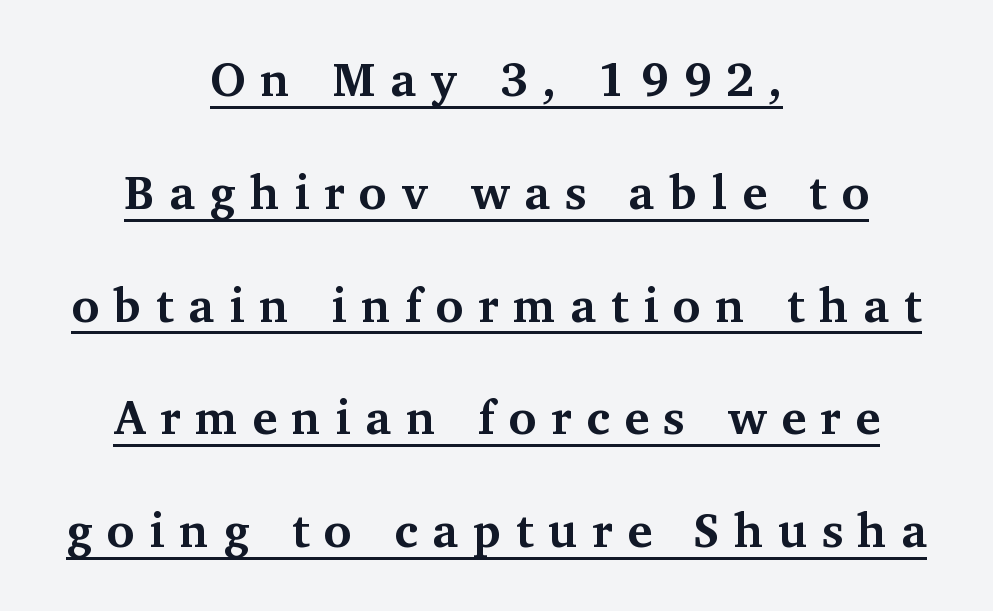
The image shows 47 px bold serif type, upright; set centered, loose line spacing (2.4x), unusually wide letter spacing (+0.31 em), underlined; medium stroke contrast and a medium x-height.
